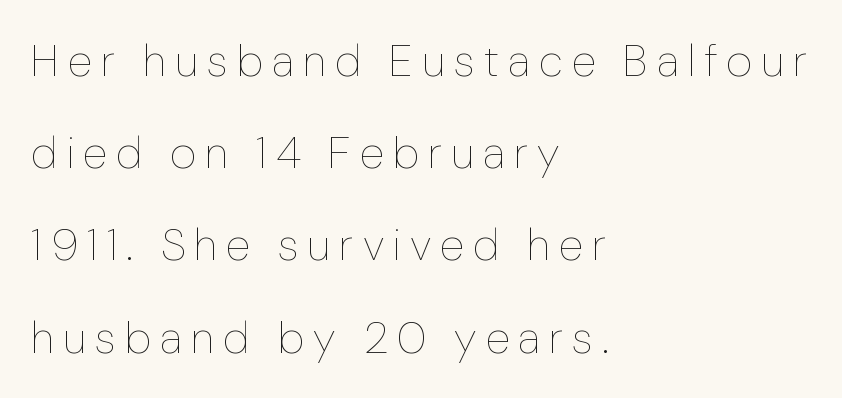
{"italic": "no", "bold": "no", "weight": "thin", "width": "normal", "stroke_contrast": "low", "x_height": "medium", "monospaced": "no", "underline": "no", "align": "left", "line_spacing": "loose", "line_spacing_ratio": 2.05, "letter_spacing": "wide", "letter_spacing_em": 0.2, "glyph_px": 45}
